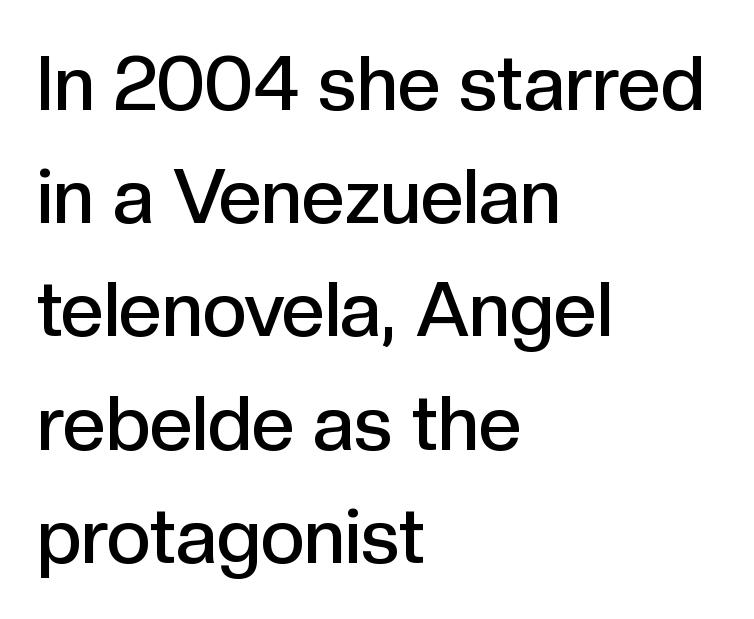
It's the straight-up-and-down kind of type. These words are printed semibold, heavier than regular yet not bold. Is the letter spacing exaggerated? No — it looks like the ordinary default. Varying glyph widths throughout — classic text-font behaviour.
